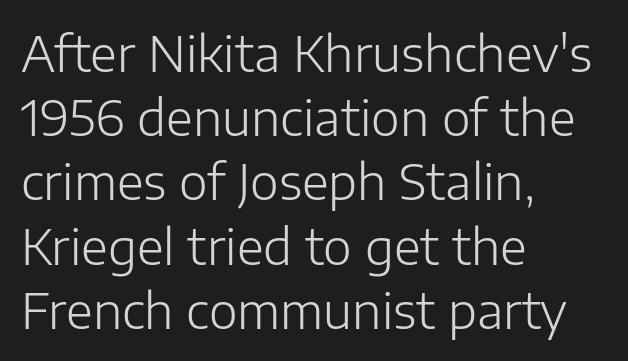
Q: Is the text bold? A: No.
Q: Is the text italic (slanted)? A: No, it is upright.
Q: Is the typeface a serif or a sans-serif typeface? A: Sans-serif.
Q: Is the text underlined? A: No.
Q: How is the paragraph aligned? A: Left-aligned.
Q: Is the spacing between letters normal or unusually wide? A: Normal.
Q: Is the spacing between lines tight, normal or loose? A: Normal.
Q: Width (condensed, normal, or wide)? A: Normal.
Q: Stroke contrast? A: Low.
Q: x-height? A: Medium.
Q: Monospaced? A: No.
